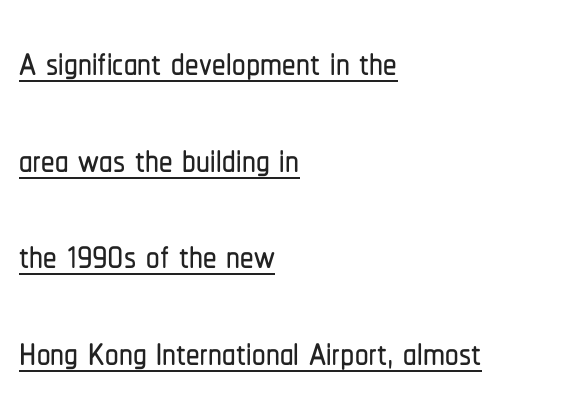
The image shows 54 px condensed sans-serif type, upright; set left-aligned, line spacing 1.79x, normal letter spacing, underlined; low stroke contrast and a medium x-height.
